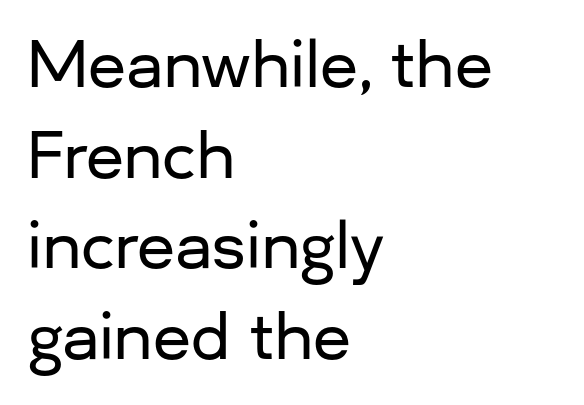
Q: Is the text italic (slanted)? A: No, it is upright.
Q: Is the typeface a serif or a sans-serif typeface? A: Sans-serif.
Q: Is the text underlined? A: No.
Q: How is the paragraph aligned? A: Left-aligned.
Q: Is the spacing between letters normal or unusually wide? A: Normal.
Q: Is the spacing between lines tight, normal or loose? A: Normal.
Q: Width (condensed, normal, or wide)? A: Normal.
Q: Stroke contrast? A: Low.
Q: x-height? A: Medium.
Q: Monospaced? A: No.
